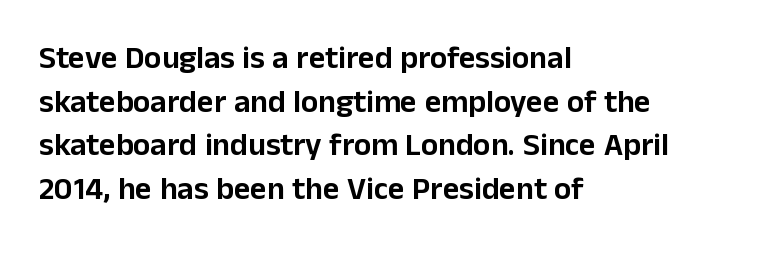
{"serif": "no", "italic": "no", "width": "normal", "stroke_contrast": "low", "x_height": "medium", "monospaced": "no", "underline": "no", "align": "left", "line_spacing": "normal", "line_spacing_ratio": 1.36, "letter_spacing": "normal", "letter_spacing_em": 0.0, "glyph_px": 32}
